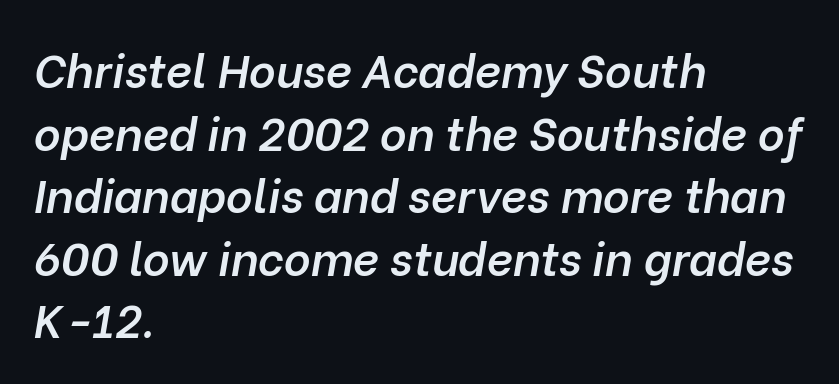
{"italic": "yes", "lean": "right", "slant_degrees": 10, "bold": "semi", "weight": "semibold", "width": "normal", "stroke_contrast": "low", "x_height": "medium", "monospaced": "no", "underline": "no", "align": "left", "line_spacing": "normal", "line_spacing_ratio": 1.36, "letter_spacing": "normal", "letter_spacing_em": 0.0, "glyph_px": 46}
